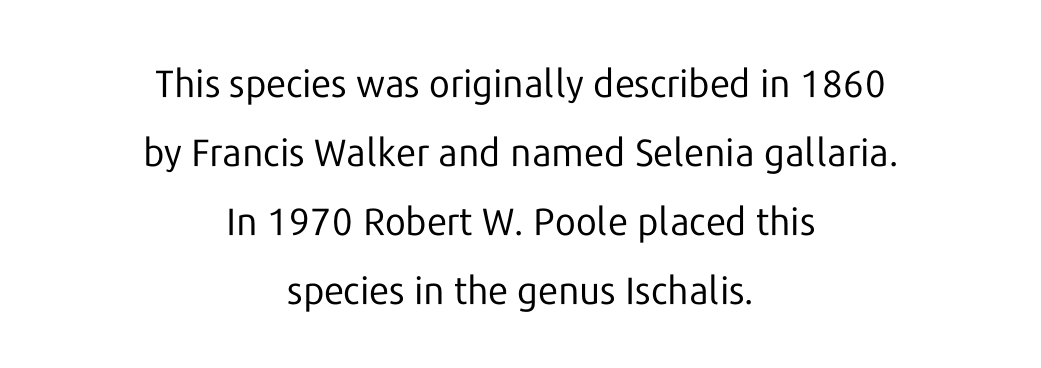
{"serif": "no", "italic": "no", "bold": "no", "weight": "regular", "width": "normal", "stroke_contrast": "low", "x_height": "medium", "monospaced": "no", "underline": "no", "align": "center", "line_spacing_ratio": 1.82, "letter_spacing": "normal", "letter_spacing_em": 0.0, "glyph_px": 38}
